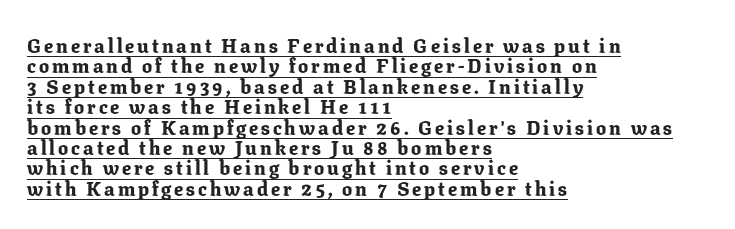
{"italic": "no", "bold": "yes", "underline": "yes", "align": "left", "line_spacing": "tight", "line_spacing_ratio": 1.02, "glyph_px": 20}
